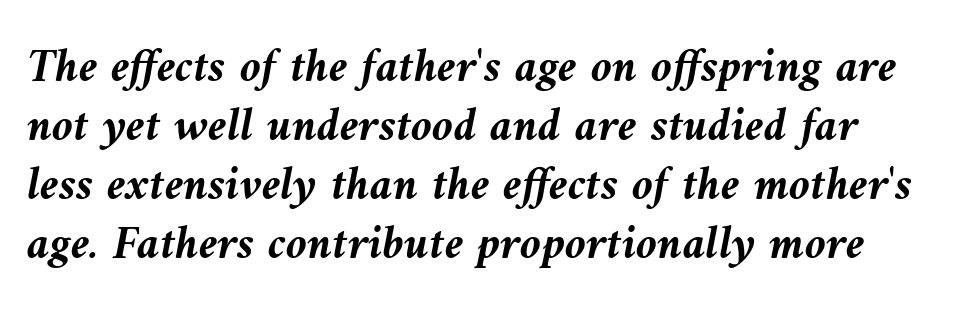
{"italic": "yes", "lean": "left", "slant_degrees": 10, "bold": "yes", "weight": "semibold", "width": "normal", "stroke_contrast": "medium", "x_height": "medium", "monospaced": "no", "underline": "no", "line_spacing_ratio": 1.23, "letter_spacing": "normal", "letter_spacing_em": 0.0, "glyph_px": 48}
